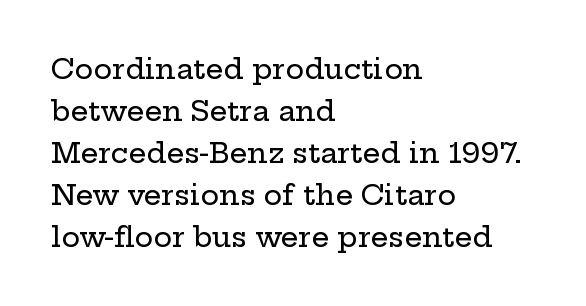
Q: Is the text italic (slanted)? A: No, it is upright.
Q: Is the typeface a serif or a sans-serif typeface? A: Serif.
Q: Is the text underlined? A: No.
Q: How is the paragraph aligned? A: Left-aligned.
Q: Is the spacing between letters normal or unusually wide? A: Normal.
Q: Is the spacing between lines tight, normal or loose? A: Normal.
Q: Width (condensed, normal, or wide)? A: Wide.
Q: Stroke contrast? A: Low.
Q: x-height? A: Medium.
Q: Monospaced? A: No.
